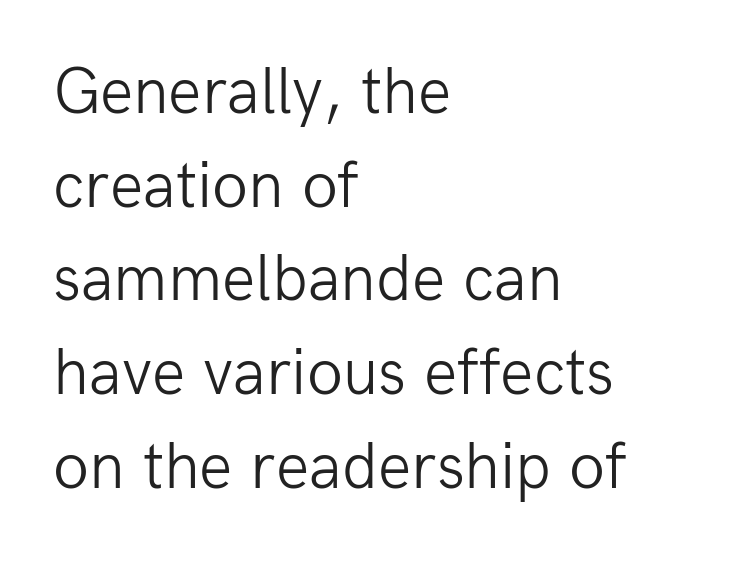
Q: Is the text bold? A: No.
Q: Is the text italic (slanted)? A: No, it is upright.
Q: Is the typeface a serif or a sans-serif typeface? A: Sans-serif.
Q: Is the text underlined? A: No.
Q: How is the paragraph aligned? A: Left-aligned.
Q: Is the spacing between letters normal or unusually wide? A: Normal.
Q: Is the spacing between lines tight, normal or loose? A: Normal.
Q: Width (condensed, normal, or wide)? A: Normal.
Q: Stroke contrast? A: Low.
Q: x-height? A: Medium.
Q: Monospaced? A: No.
